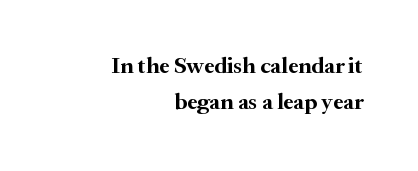
{"italic": "no", "bold": "yes", "underline": "no", "align": "right", "line_spacing": "normal", "line_spacing_ratio": 1.57, "letter_spacing": "normal", "letter_spacing_em": 0.0, "glyph_px": 23}
